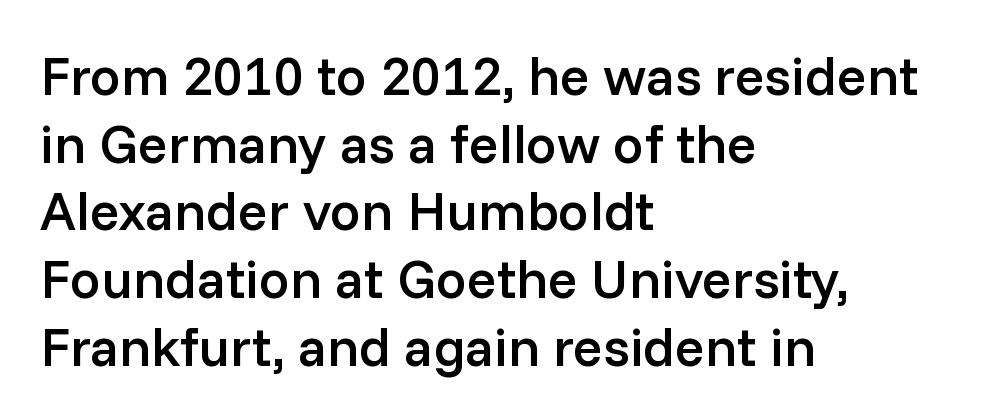
Q: Is the text bold? A: Semi-bold.
Q: Is the text italic (slanted)? A: No, it is upright.
Q: Is the typeface a serif or a sans-serif typeface? A: Sans-serif.
Q: Is the text underlined? A: No.
Q: How is the paragraph aligned? A: Left-aligned.
Q: Is the spacing between letters normal or unusually wide? A: Normal.
Q: Width (condensed, normal, or wide)? A: Normal.
Q: Stroke contrast? A: Low.
Q: x-height? A: Medium.
Q: Monospaced? A: No.
